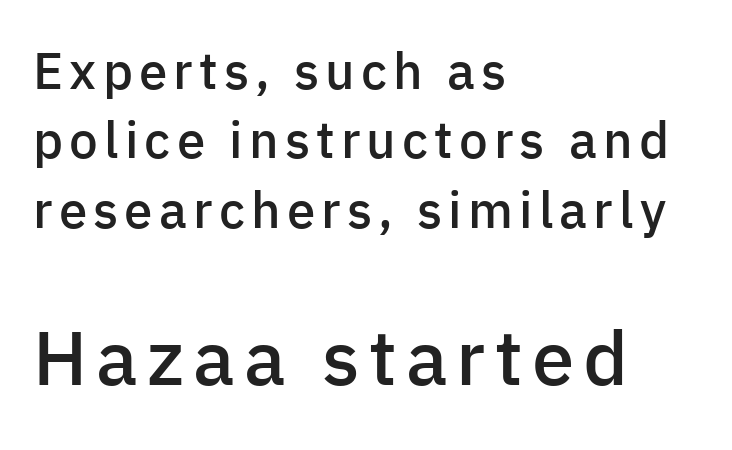
Think of a printed novel: that variable character pitch is what you see here. Font category for this specimen: sans-serif. Top chunk: small. Bottom chunk: large. Its strokes are somewhat broadened, the hallmark of semibold type. Visually the block forms a straight wall on the left and a jagged coastline on the right. Clear beneath every line of the passage.
